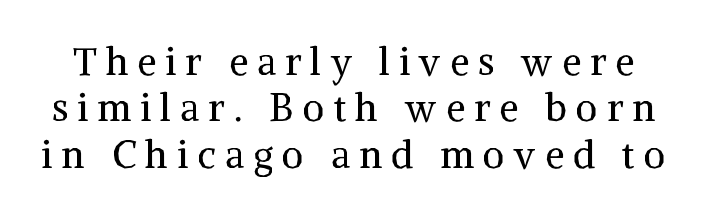
Q: Is the text bold? A: No.
Q: Is the text italic (slanted)? A: No, it is upright.
Q: Is the typeface a serif or a sans-serif typeface? A: Serif.
Q: Is the text underlined? A: No.
Q: Is the spacing between letters normal or unusually wide? A: Unusually wide.
Q: Width (condensed, normal, or wide)? A: Normal.
Q: Stroke contrast? A: Medium.
Q: x-height? A: Medium.
Q: Monospaced? A: No.
